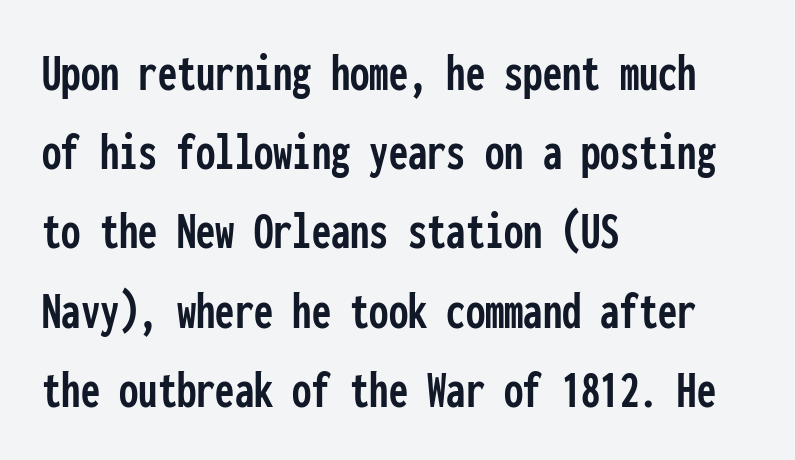
Q: Is the text italic (slanted)? A: No, it is upright.
Q: Is the typeface a serif or a sans-serif typeface? A: Sans-serif.
Q: Is the text underlined? A: No.
Q: How is the paragraph aligned? A: Left-aligned.
Q: Is the spacing between letters normal or unusually wide? A: Normal.
Q: Is the spacing between lines tight, normal or loose? A: Normal.
Q: Width (condensed, normal, or wide)? A: Condensed.
Q: Stroke contrast? A: Low.
Q: x-height? A: Medium.
Q: Monospaced? A: Yes.
